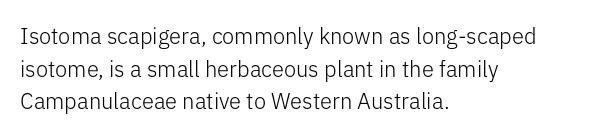
Rows of type keep a routine distance in the vertical direction. The space beneath each line is pristine and unruled. Which margin do the lines hug? The left one — the right edge is uneven. The letterforms sit shoulder to shoulder at normal distance.
